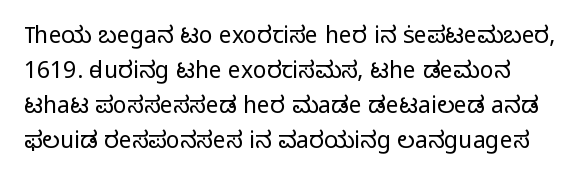
The rendering keeps characters at their native spacing. A roman cut, with each character standing at attention. Weight class: somewhere from thin through regular. The space beneath each line is pristine and unruled. Vertical spacing — default.
